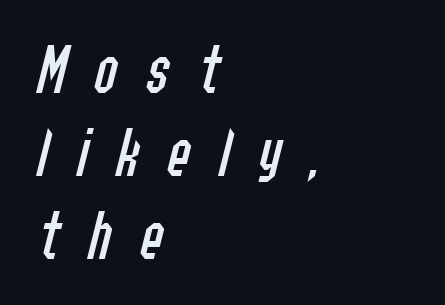
{"italic": "yes", "lean": "right", "slant_degrees": 14, "bold": "no", "weight": "regular", "width": "condensed", "stroke_contrast": "low", "x_height": "medium", "monospaced": "no", "underline": "no", "align": "left", "line_spacing_ratio": 1.17, "letter_spacing": "wide", "letter_spacing_em": 0.39, "glyph_px": 71}
